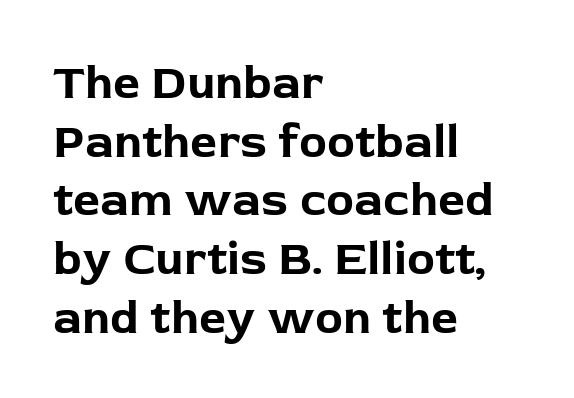
{"serif": "no", "italic": "no", "bold": "yes", "weight": "bold", "width": "normal", "stroke_contrast": "low", "x_height": "medium", "monospaced": "no", "underline": "no", "align": "left", "line_spacing": "normal", "line_spacing_ratio": 1.25, "letter_spacing": "normal", "letter_spacing_em": 0.0, "glyph_px": 47}
